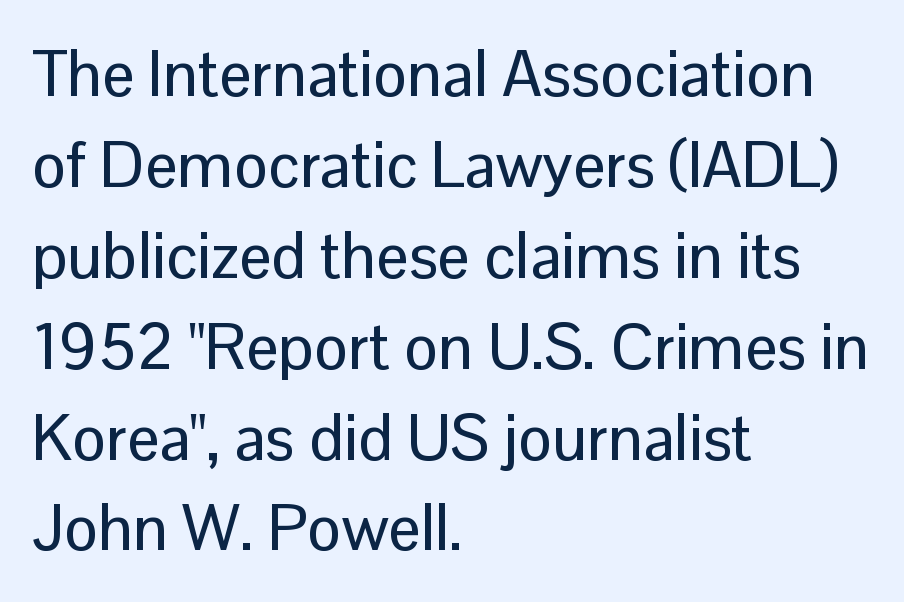
The image shows 64 px sans-serif type, upright; set left-aligned, normal line spacing (1.42x), normal letter spacing, not underlined; low stroke contrast and a medium x-height.
